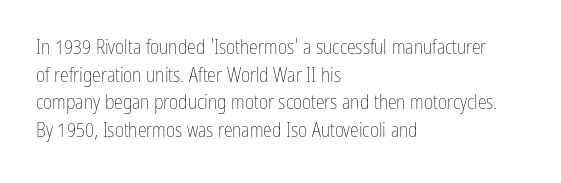
Q: Is the text bold? A: No.
Q: Is the text italic (slanted)? A: No, it is upright.
Q: Is the text underlined? A: No.
Q: How is the paragraph aligned? A: Left-aligned.
Q: Is the spacing between letters normal or unusually wide? A: Normal.
Q: Is the spacing between lines tight, normal or loose? A: Normal.
